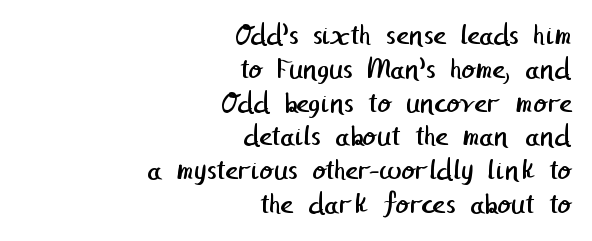
Q: Is the text bold? A: No.
Q: Is the typeface a serif or a sans-serif typeface? A: Sans-serif.
Q: Is the text underlined? A: No.
Q: How is the paragraph aligned? A: Right-aligned.
Q: Is the spacing between letters normal or unusually wide? A: Normal.
Q: Is the spacing between lines tight, normal or loose? A: Tight.
Q: Width (condensed, normal, or wide)? A: Normal.
Q: Stroke contrast? A: Low.
Q: x-height? A: Medium.
